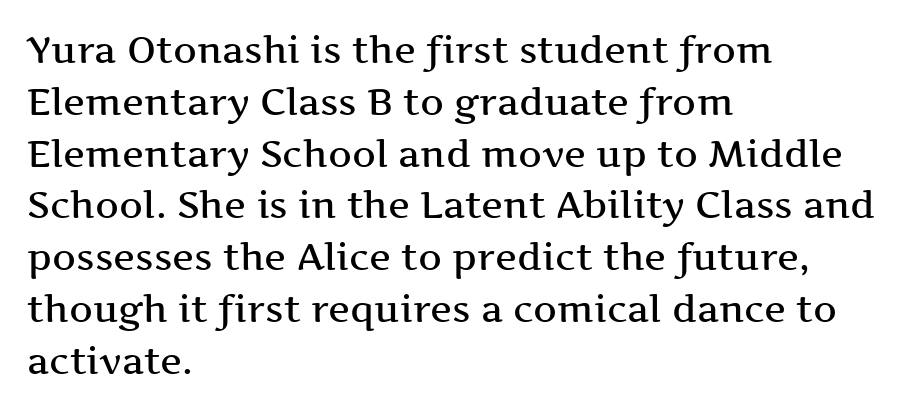
{"serif": "yes", "italic": "no", "width": "wide", "stroke_contrast": "medium", "x_height": "medium", "monospaced": "no", "underline": "no", "align": "left", "line_spacing": "normal", "line_spacing_ratio": 1.4, "letter_spacing": "normal", "letter_spacing_em": 0.0, "glyph_px": 37}
